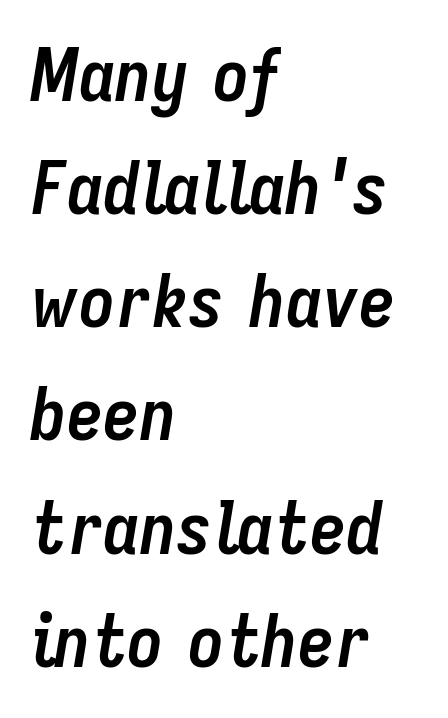
Q: Is the text bold? A: Yes.
Q: Is the text italic (slanted)? A: Yes, it leans right by about 9 degrees.
Q: Is the text underlined? A: No.
Q: How is the paragraph aligned? A: Left-aligned.
Q: Is the spacing between letters normal or unusually wide? A: Normal.
Q: Is the spacing between lines tight, normal or loose? A: Normal.
Q: Width (condensed, normal, or wide)? A: Condensed.
Q: Stroke contrast? A: Low.
Q: x-height? A: Medium.
Q: Monospaced? A: No.
